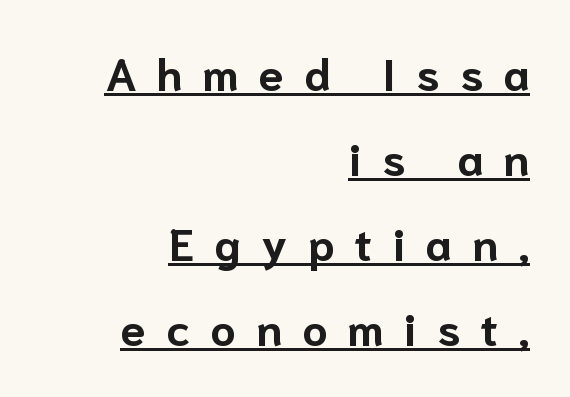
The image shows 45 px bold sans-serif type, upright; set right-aligned, line spacing 1.89x, unusually wide letter spacing (+0.45 em), underlined; low stroke contrast and a medium x-height.
